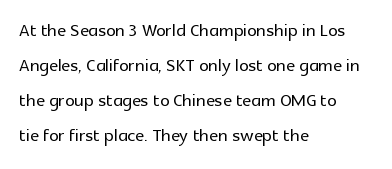
The image shows 24 px text type, upright; set left-aligned, normal line spacing (1.46x), normal letter spacing, not underlined.
